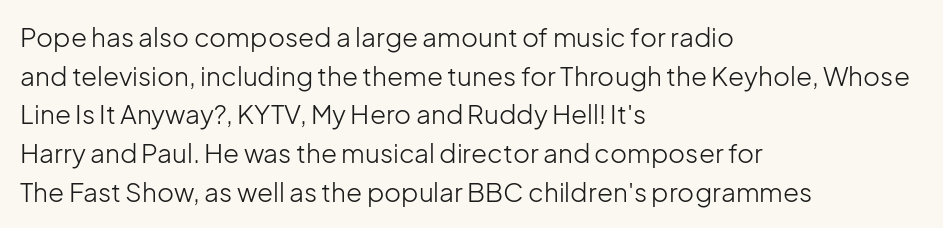
Q: Is the text bold? A: No.
Q: Is the text italic (slanted)? A: No, it is upright.
Q: Is the text underlined? A: No.
Q: How is the paragraph aligned? A: Left-aligned.
Q: Is the spacing between letters normal or unusually wide? A: Normal.
Q: Is the spacing between lines tight, normal or loose? A: Normal.
